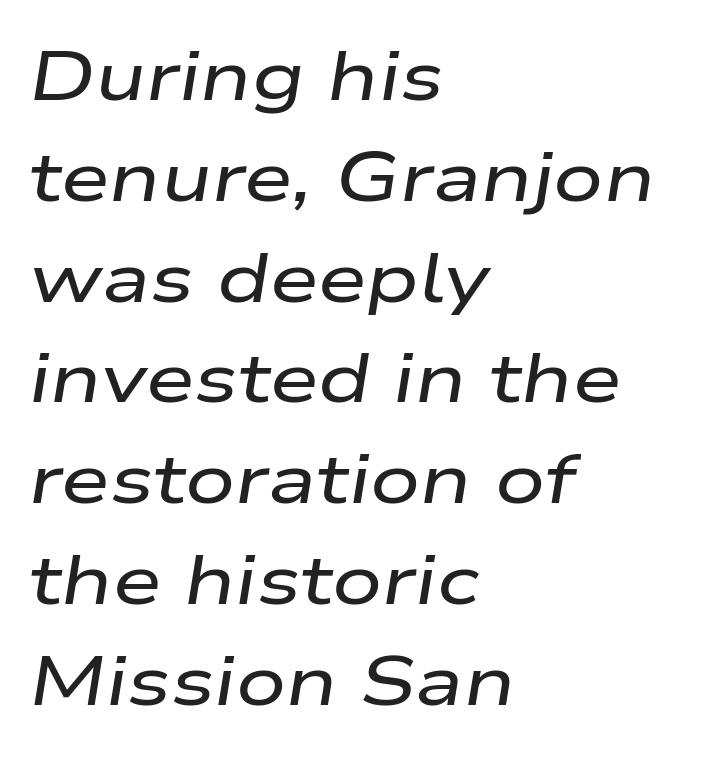
Q: Is the text italic (slanted)? A: Yes, it leans right by about 9 degrees.
Q: Is the text underlined? A: No.
Q: How is the paragraph aligned? A: Left-aligned.
Q: Is the spacing between letters normal or unusually wide? A: Normal.
Q: Is the spacing between lines tight, normal or loose? A: Normal.
Q: Width (condensed, normal, or wide)? A: Wide.
Q: Stroke contrast? A: Low.
Q: x-height? A: Medium.
Q: Monospaced? A: No.
